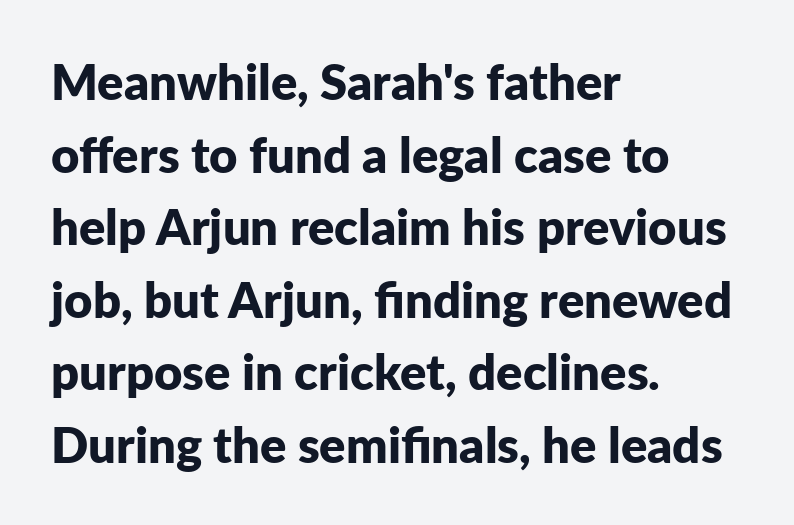
The image shows 49 px bold sans-serif type, upright; set left-aligned, normal line spacing (1.48x), normal letter spacing, not underlined; low stroke contrast and a medium x-height.
